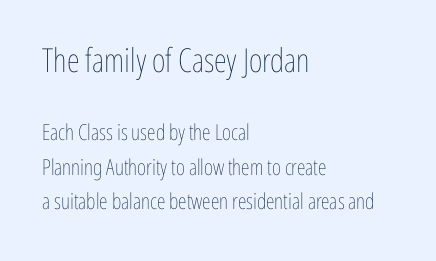
The image shows 33 px thin, condensed type, upright; set left-aligned, normal line spacing (1.57x), normal letter spacing, not underlined; the first (top) block is 1.5x larger; low stroke contrast and a medium x-height.
